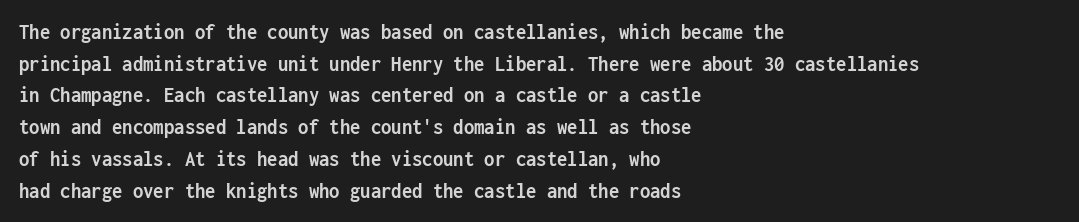
The image shows 23 px bold type, upright; set left-aligned, normal line spacing (1.38x), normal letter spacing, not underlined.
